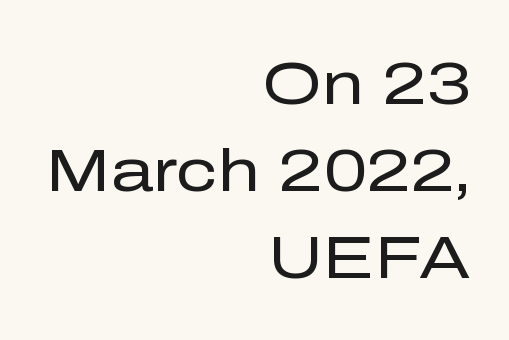
{"serif": "no", "italic": "no", "bold": "no", "weight": "regular", "width": "normal", "stroke_contrast": "low", "x_height": "medium", "monospaced": "no", "underline": "no", "align": "right", "line_spacing": "normal", "line_spacing_ratio": 1.45, "letter_spacing": "normal", "letter_spacing_em": 0.0, "glyph_px": 60}
